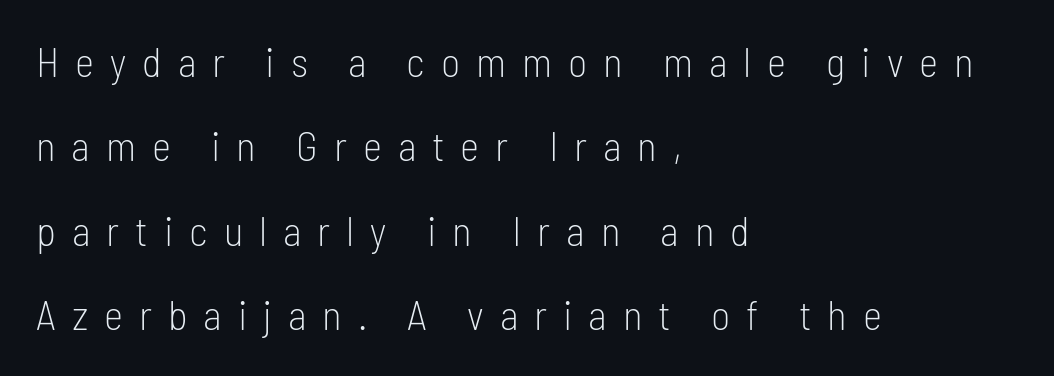
Q: Is the text bold? A: No.
Q: Is the text italic (slanted)? A: No, it is upright.
Q: Is the typeface a serif or a sans-serif typeface? A: Sans-serif.
Q: Is the text underlined? A: No.
Q: How is the paragraph aligned? A: Left-aligned.
Q: Is the spacing between letters normal or unusually wide? A: Unusually wide.
Q: Is the spacing between lines tight, normal or loose? A: Loose.
Q: Width (condensed, normal, or wide)? A: Condensed.
Q: Stroke contrast? A: Low.
Q: x-height? A: Medium.
Q: Monospaced? A: No.
